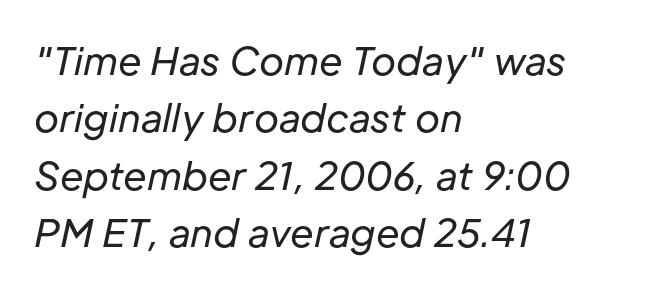
Proportional: the letters do not fall into vertical columns. This sample is left-justified, so line endings fall wherever the words run out. Descenders are the only things crossing below the line. No extra ink here — the face is not bold. The block of text has a typical density, with ordinary space between rows. Italic? Definitely — the glyphs are oblique.
